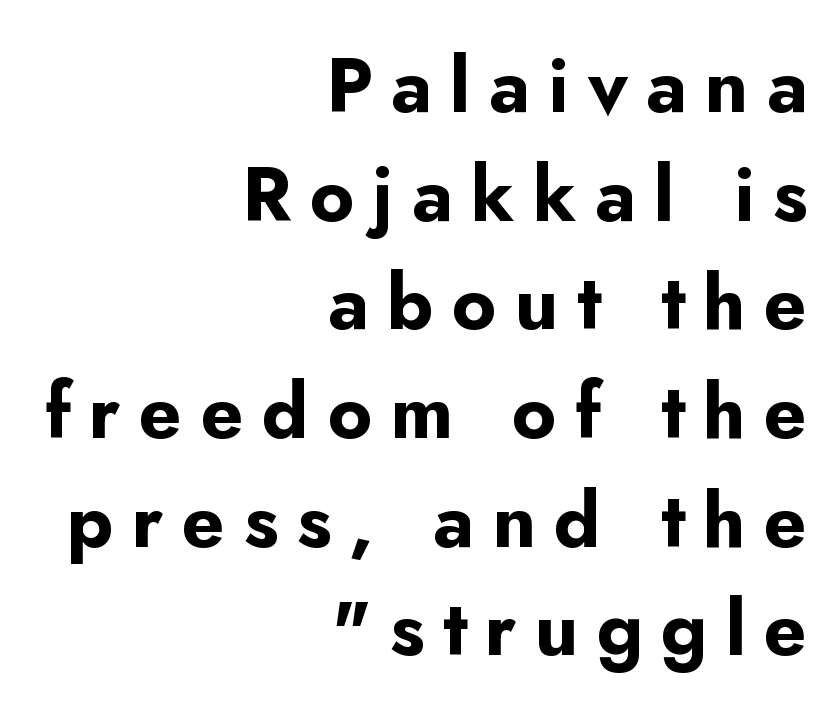
Descenders are the only things crossing below the line. A typesetter would label this face a sans. A student would call this right alignment; a typographer would say flush right, rag left. Stroke thickness is high; the sample reads as a true bold. Think of a printed novel: that variable character pitch is what you see here. Notice how the stems are strictly vertical — no italics here.
